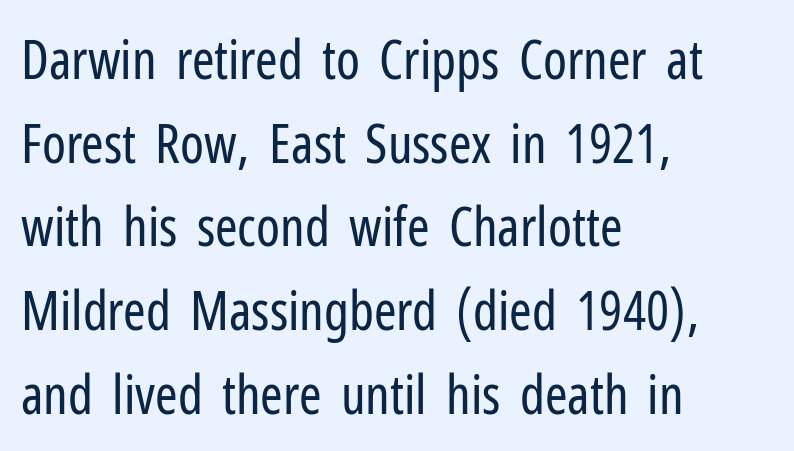
{"serif": "no", "italic": "no", "bold": "no", "weight": "regular", "width": "condensed", "stroke_contrast": "low", "x_height": "medium", "monospaced": "no", "underline": "no", "align": "left", "line_spacing": "normal", "line_spacing_ratio": 1.55, "letter_spacing": "normal", "letter_spacing_em": 0.0, "glyph_px": 54}
